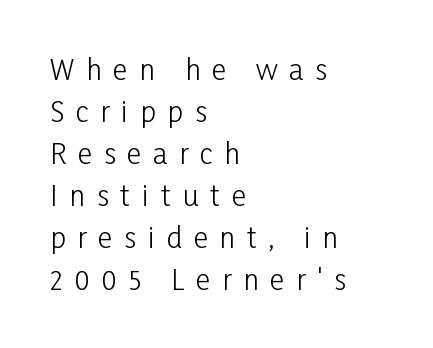
{"serif": "no", "italic": "no", "bold": "no", "weight": "light", "width": "condensed", "stroke_contrast": "low", "x_height": "medium", "monospaced": "no", "underline": "no", "align": "left", "line_spacing": "normal", "line_spacing_ratio": 1.5, "letter_spacing": "wide", "letter_spacing_em": 0.42, "glyph_px": 28}
